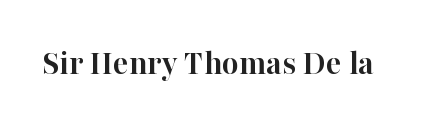
Decoration check: the copy has no underline. These lines carry a lot of weight — the face is fully bold. The type sits square on the baseline with zero lean. Proportional: the letters do not fall into vertical columns. The glyphs in this specimen are seriffed. The horizontal fit of the characters is conventional and even.
